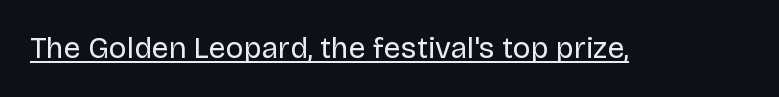
The image shows 30 px regular-weight sans-serif type, upright; set normal letter spacing, underlined; low stroke contrast and a large x-height.
